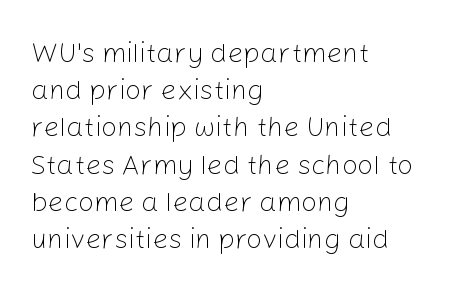
Q: Is the text bold? A: No.
Q: Is the text italic (slanted)? A: No, it is upright.
Q: Is the typeface a serif or a sans-serif typeface? A: Sans-serif.
Q: Is the text underlined? A: No.
Q: How is the paragraph aligned? A: Left-aligned.
Q: Is the spacing between letters normal or unusually wide? A: Normal.
Q: Is the spacing between lines tight, normal or loose? A: Normal.
Q: Width (condensed, normal, or wide)? A: Normal.
Q: Stroke contrast? A: Low.
Q: x-height? A: Medium.
Q: Monospaced? A: No.
